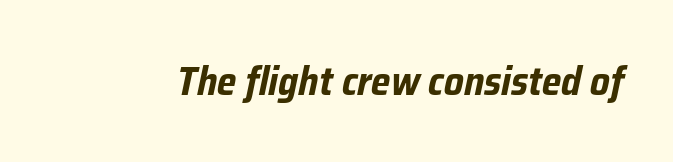
{"italic": "yes", "lean": "right", "slant_degrees": 12, "bold": "yes", "weight": "bold", "width": "condensed", "stroke_contrast": "low", "x_height": "medium", "monospaced": "no", "underline": "no", "letter_spacing": "normal", "letter_spacing_em": 0.0, "glyph_px": 40}
